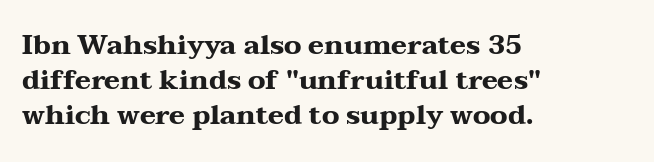
The image shows 27 px bold type, upright; set left-aligned, normal line spacing (1.3x), normal letter spacing, not underlined.
